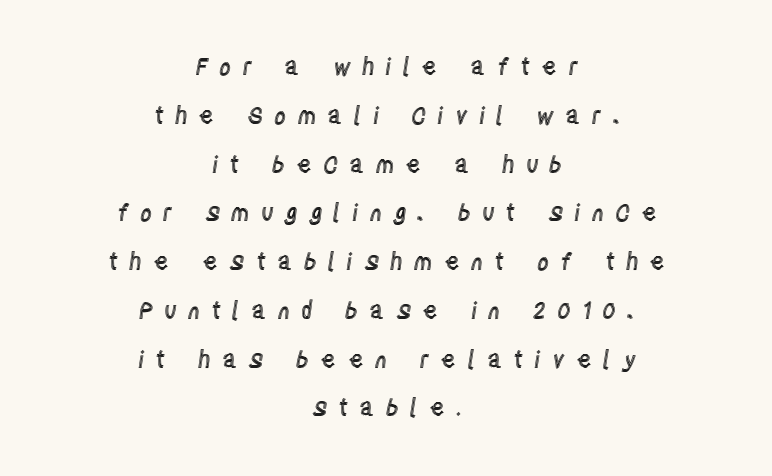
The image shows 23 px text type; set centered, loose line spacing (2.12x), unusually wide letter spacing (+0.48 em), not underlined.
